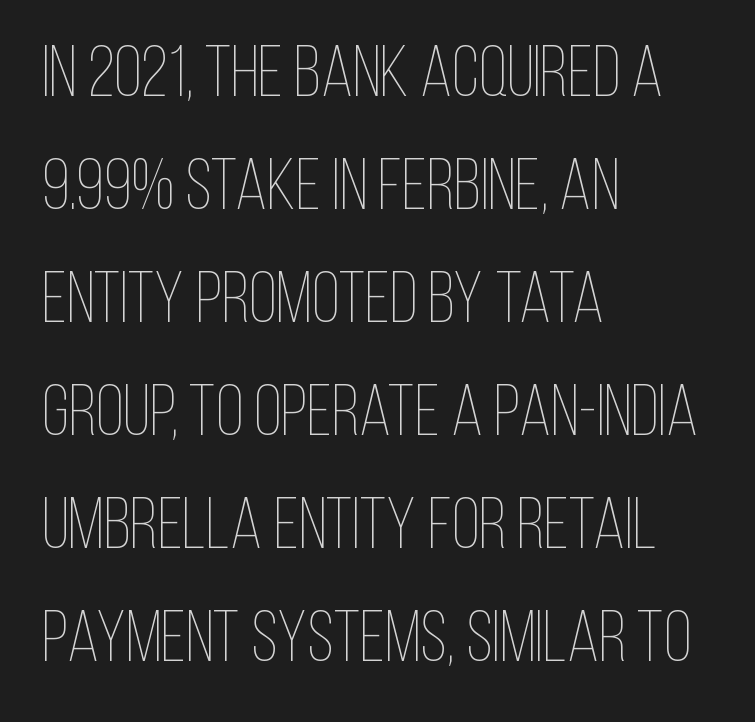
The gap between lines stays unmarked. Quick note: interline space is typical. The letters stand straight up with perfectly vertical stems. The cut favours lightness, reaching ordinary text weight at its darkest. A classic flush-left, rag-right setting is used for this passage. Varying glyph widths throughout — classic text-font behaviour.
